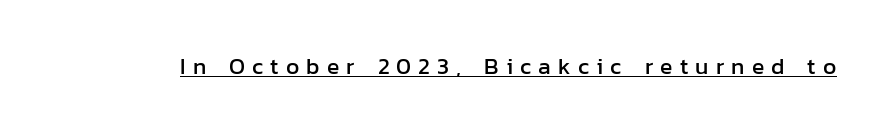
The image shows 23 px text type, upright; set unusually wide letter spacing (+0.31 em), underlined.
